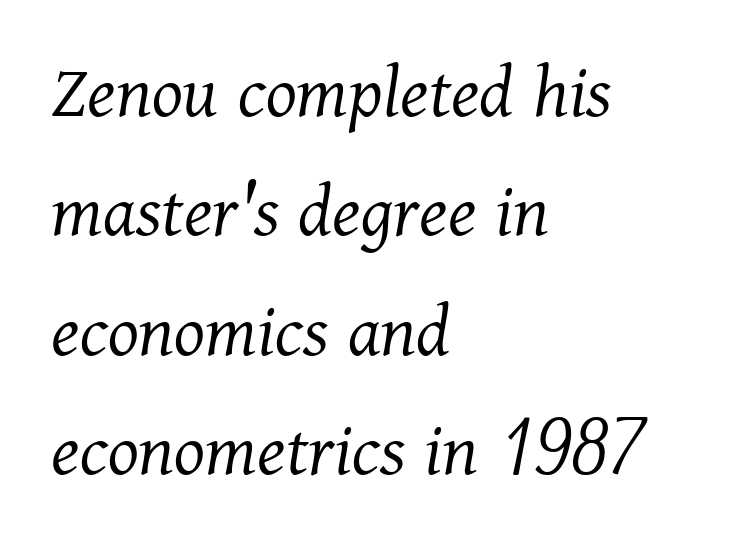
The image shows 79 px light serif type, italic (leaning right); set left-aligned, normal line spacing (1.51x), normal letter spacing, not underlined; medium stroke contrast and a medium x-height.
